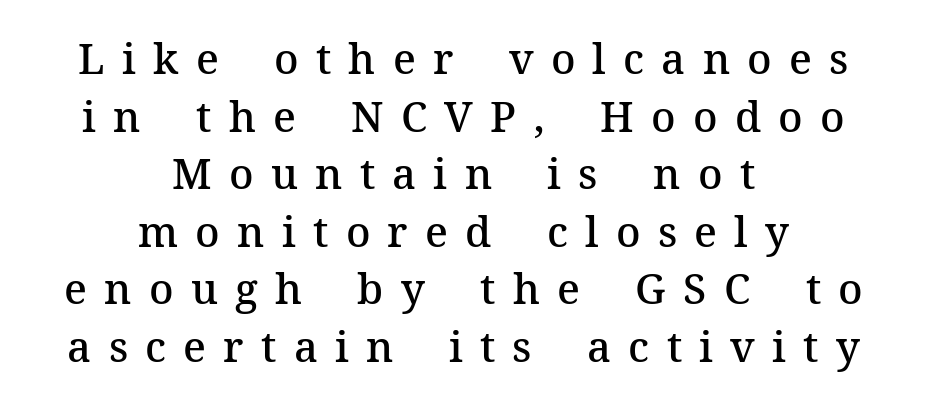
{"serif": "yes", "italic": "no", "bold": "semi", "weight": "semibold", "width": "normal", "stroke_contrast": "medium", "x_height": "medium", "monospaced": "no", "underline": "no", "align": "center", "line_spacing": "normal", "line_spacing_ratio": 1.37, "letter_spacing": "wide", "letter_spacing_em": 0.41, "glyph_px": 42}
